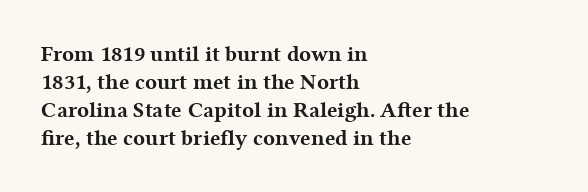
{"italic": "no", "bold": "yes", "underline": "no", "align": "left", "line_spacing": "normal", "line_spacing_ratio": 1.27, "letter_spacing": "normal", "letter_spacing_em": 0.0, "glyph_px": 22}
